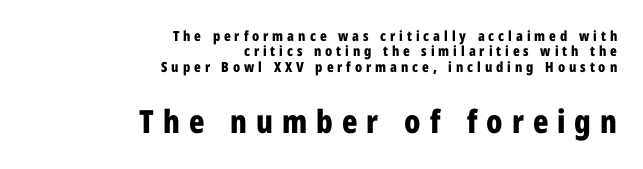
{"serif": "no", "italic": "no", "bold": "yes", "weight": "bold", "width": "condensed", "stroke_contrast": "low", "x_height": "medium", "monospaced": "no", "underline": "no", "align": "right", "line_spacing": "tight", "line_spacing_ratio": 1.1, "letter_spacing": "wide", "letter_spacing_em": 0.28, "larger_block": "second", "size_ratio": 2.29, "glyph_px": 32}
